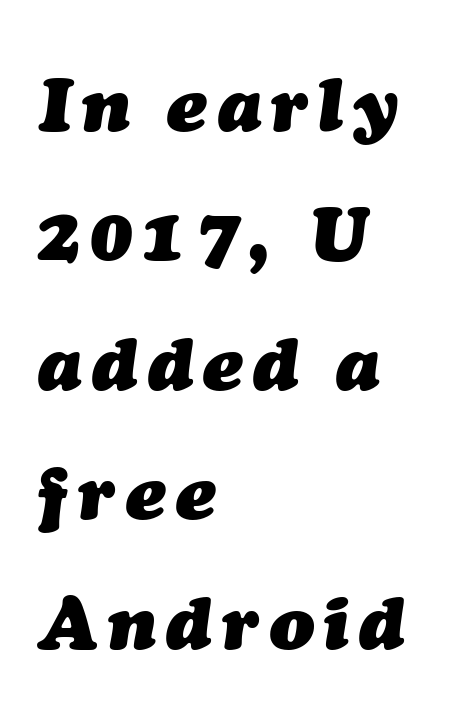
The image shows 74 px heavy type, italic (leaning right); set left-aligned, line spacing 1.75x, not underlined; medium stroke contrast and a medium x-height.
